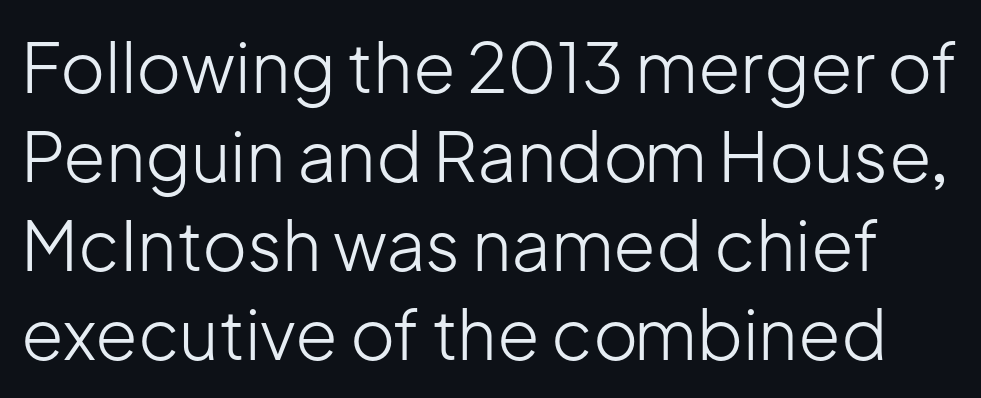
The image shows 69 px light sans-serif type, upright; set normal line spacing (1.29x), normal letter spacing, not underlined; low stroke contrast and a medium x-height.
